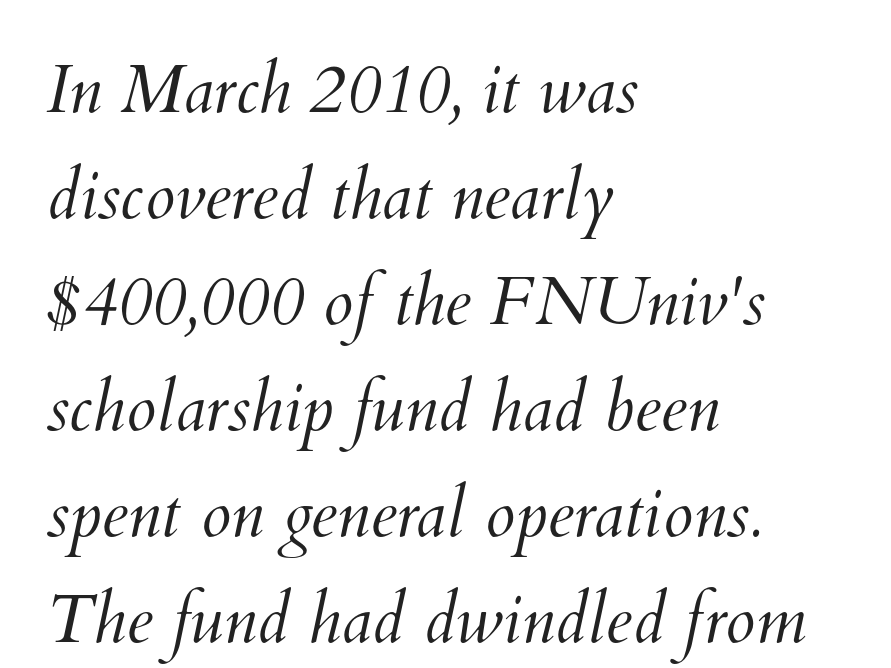
The image shows 68 px light type; set left-aligned, normal line spacing (1.56x), normal letter spacing, not underlined; medium stroke contrast and a small x-height.
